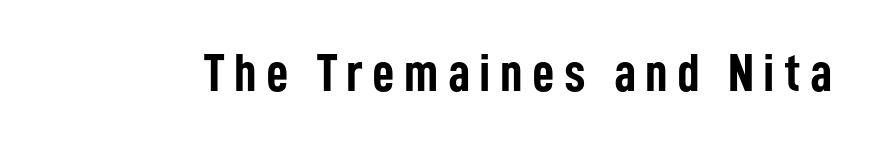
It's the straight-up-and-down kind of type. Descender tails drop into unmarked territory. Do the characters align in a grid? No, the font is proportional. On the weight axis this lands at bold, roughly 700. Unlike a traditional serif, this face leaves its strokes unadorned.
